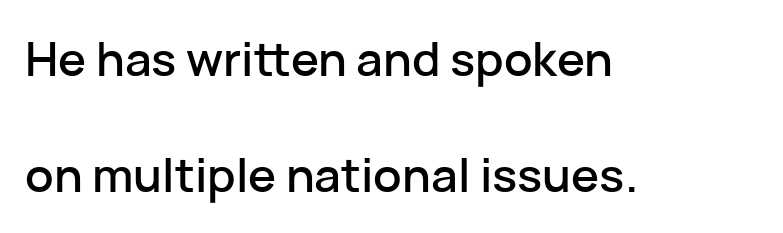
The image shows 47 px sans-serif type, upright; set left-aligned, loose line spacing (2.47x), normal letter spacing, not underlined; low stroke contrast and a medium x-height.
